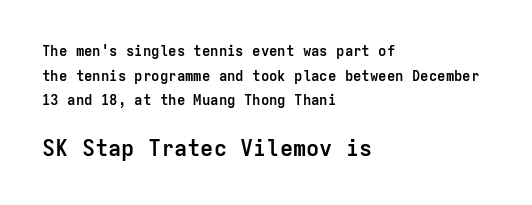
The image shows 22 px bold type, upright; set left-aligned, line spacing 1.76x, normal letter spacing, not underlined; the second (bottom) block is 1.57x larger.
